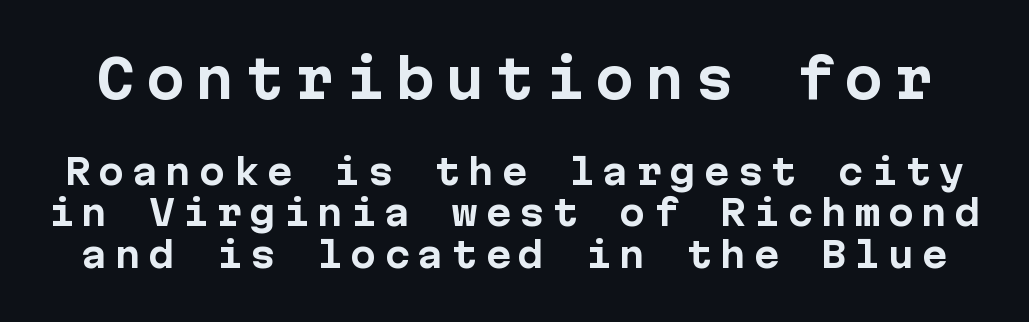
Monospaced: the letters line up in strict vertical columns. Grotesque or geometric, the face here clearly has no serifs. Plain, unruled lines of type. This sample uses expanded letter spacing, leaving extra air between glyphs. The earlier block is typeset at a bigger size than the later block. Ordinary non-slanted type is in use.
